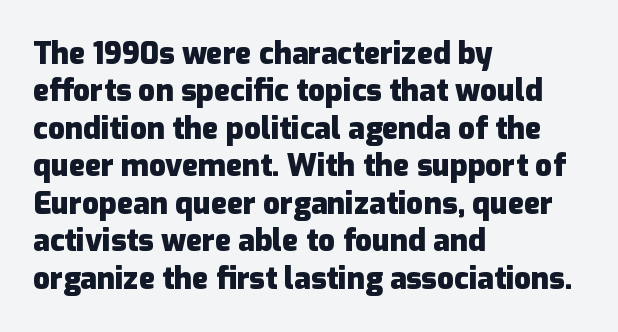
Strokes here are thick enough to call this a true bold. Compared with a centered layout, this one pins lines to the left instead. Examine the stroke ends and you'll find no serifs. Vertical spacing — default.
